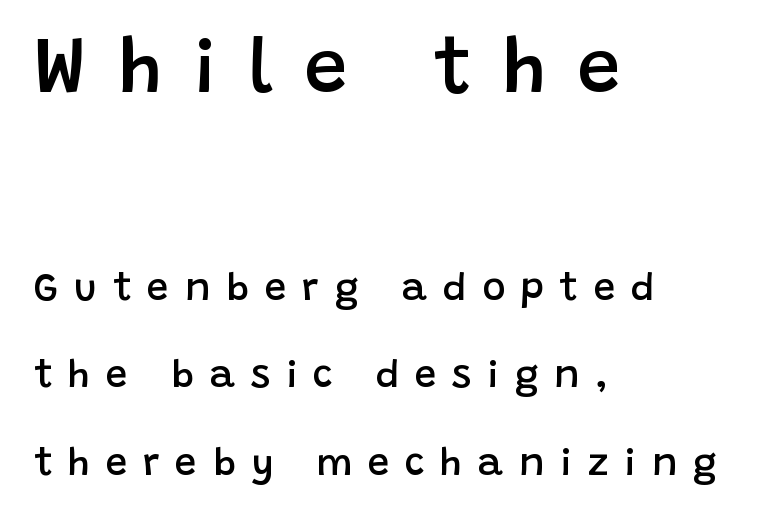
Q: Is the text bold? A: Semi-bold.
Q: Is the text italic (slanted)? A: No, it is upright.
Q: Is the typeface a serif or a sans-serif typeface? A: Sans-serif.
Q: Is the text underlined? A: No.
Q: How is the paragraph aligned? A: Left-aligned.
Q: Is the spacing between letters normal or unusually wide? A: Unusually wide.
Q: Is the spacing between lines tight, normal or loose? A: Loose.
Q: Which block of text is set in a larger size, the first (top) or the second (bottom)? A: The first (top) one.
Q: Width (condensed, normal, or wide)? A: Normal.
Q: Stroke contrast? A: Low.
Q: x-height? A: Large.
Q: Monospaced? A: No.
